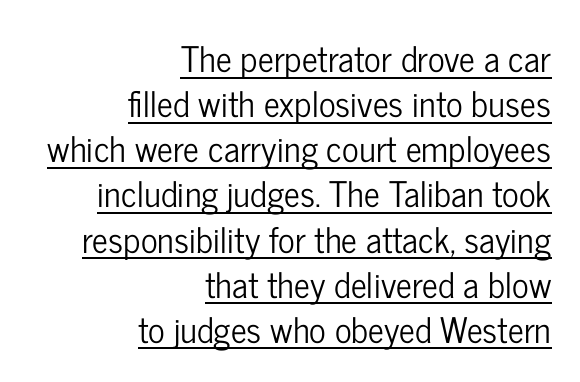
Q: Is the text italic (slanted)? A: No, it is upright.
Q: Is the typeface a serif or a sans-serif typeface? A: Sans-serif.
Q: Is the text underlined? A: Yes.
Q: How is the paragraph aligned? A: Right-aligned.
Q: Is the spacing between letters normal or unusually wide? A: Normal.
Q: Is the spacing between lines tight, normal or loose? A: Normal.
Q: Width (condensed, normal, or wide)? A: Condensed.
Q: Stroke contrast? A: Low.
Q: x-height? A: Medium.
Q: Monospaced? A: No.
